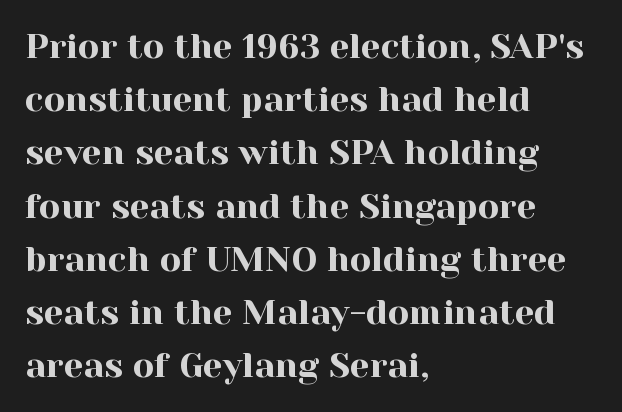
The image shows 35 px serif type, upright; set left-aligned, normal line spacing (1.52x), normal letter spacing, not underlined; a medium x-height.
